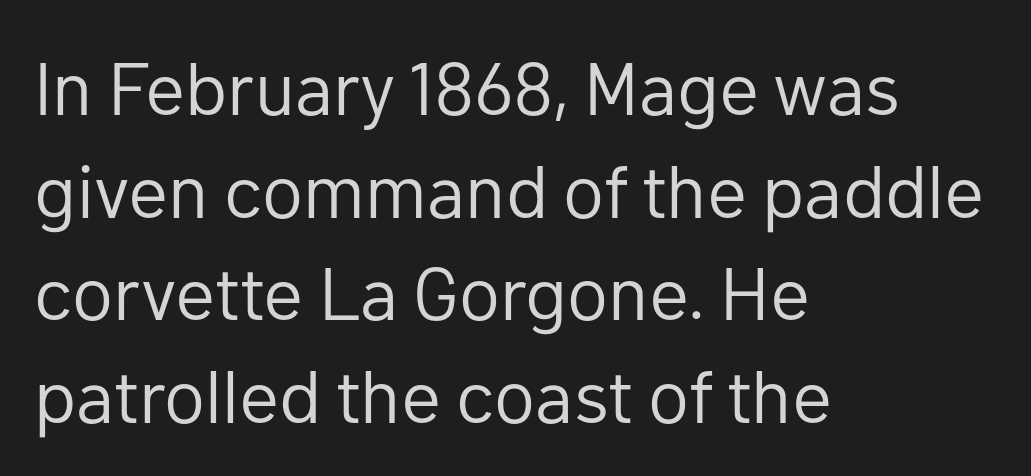
Q: Is the text bold? A: No.
Q: Is the text italic (slanted)? A: No, it is upright.
Q: Is the typeface a serif or a sans-serif typeface? A: Sans-serif.
Q: Is the text underlined? A: No.
Q: How is the paragraph aligned? A: Left-aligned.
Q: Is the spacing between letters normal or unusually wide? A: Normal.
Q: Is the spacing between lines tight, normal or loose? A: Normal.
Q: Width (condensed, normal, or wide)? A: Normal.
Q: Stroke contrast? A: Low.
Q: x-height? A: Medium.
Q: Monospaced? A: No.
